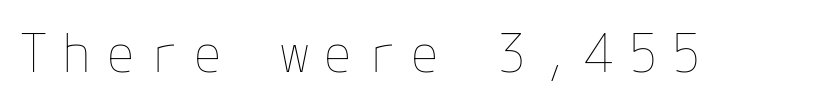
The letters stand straight up with perfectly vertical stems. You could only call the tracking loose — the letters float apart. Ink coverage per letter is moderate at most. Beneath every word, the page is bare.
